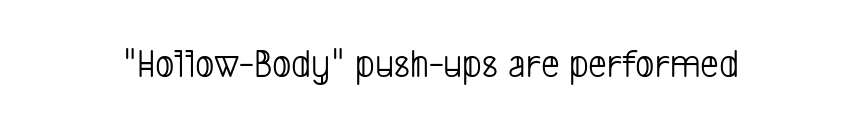
Q: Is the text bold? A: No.
Q: Is the typeface a serif or a sans-serif typeface? A: Sans-serif.
Q: Is the text underlined? A: No.
Q: Is the spacing between letters normal or unusually wide? A: Normal.
Q: Width (condensed, normal, or wide)? A: Condensed.
Q: Stroke contrast? A: Low.
Q: x-height? A: Medium.
Q: Monospaced? A: No.
